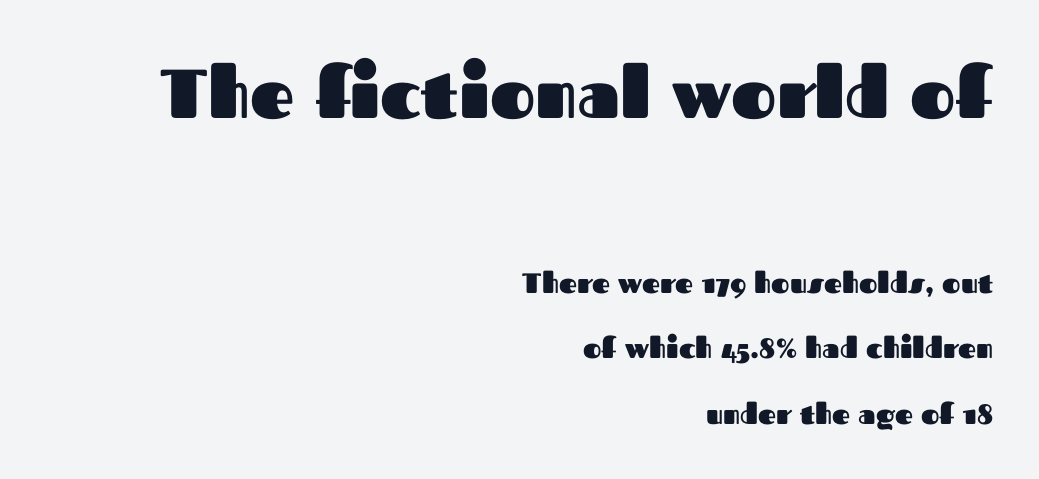
Q: Is the text bold? A: Yes.
Q: Is the text italic (slanted)? A: No, it is upright.
Q: Is the typeface a serif or a sans-serif typeface? A: Sans-serif.
Q: Is the text underlined? A: No.
Q: How is the paragraph aligned? A: Right-aligned.
Q: Is the spacing between letters normal or unusually wide? A: Normal.
Q: Is the spacing between lines tight, normal or loose? A: Loose.
Q: Which block of text is set in a larger size, the first (top) or the second (bottom)? A: The first (top) one.
Q: Width (condensed, normal, or wide)? A: Normal.
Q: Stroke contrast? A: Medium.
Q: x-height? A: Medium.
Q: Monospaced? A: No.
